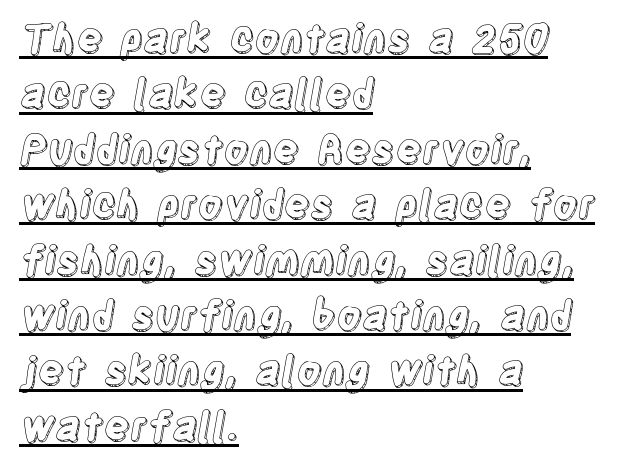
{"width": "condensed", "x_height": "large", "monospaced": "no", "underline": "yes", "align": "left", "line_spacing": "normal", "line_spacing_ratio": 1.42, "letter_spacing": "normal", "letter_spacing_em": 0.0, "glyph_px": 39}
